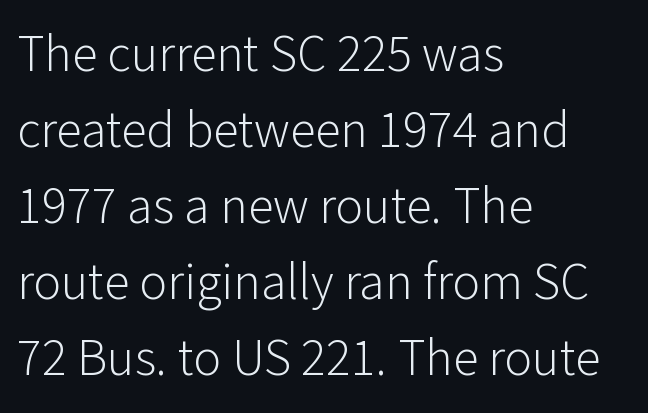
Q: Is the text bold? A: No.
Q: Is the text italic (slanted)? A: No, it is upright.
Q: Is the typeface a serif or a sans-serif typeface? A: Sans-serif.
Q: Is the text underlined? A: No.
Q: How is the paragraph aligned? A: Left-aligned.
Q: Is the spacing between letters normal or unusually wide? A: Normal.
Q: Is the spacing between lines tight, normal or loose? A: Normal.
Q: Width (condensed, normal, or wide)? A: Normal.
Q: Stroke contrast? A: Low.
Q: x-height? A: Medium.
Q: Monospaced? A: No.
